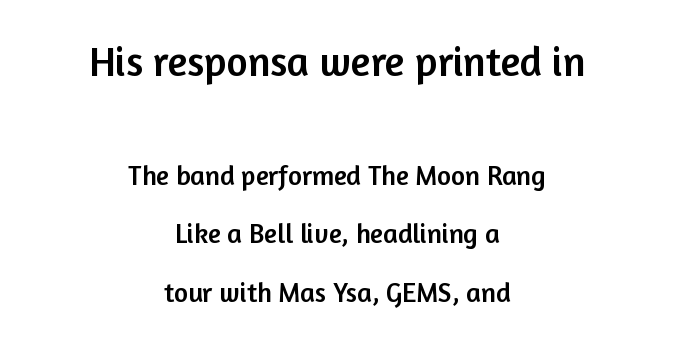
The line-height multiplier appears high, well above default. This layout puts the oversized block above and the modest block below. Is there any slant? The stems are plumb. Underlining? Definitely not there. Is this a fixed-width face? No — the glyphs have proportional, varying widths.
